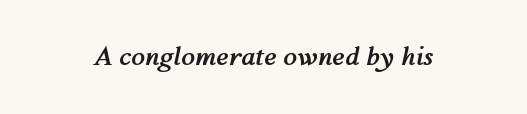
The image shows 25 px bold type, italic (leaning right); set normal letter spacing, not underlined.
